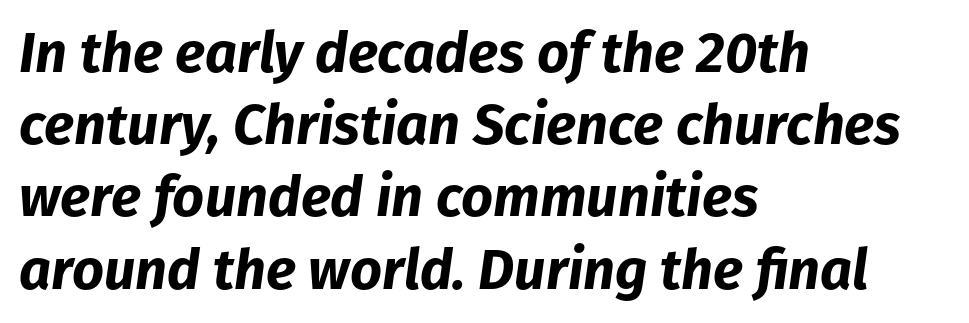
Note the varied advance widths — an 'i' is clearly narrower than an 'm'. Decoration check: the copy has no underline. Its strokes are broad and dark, the hallmark of bold type. What stands out about the letter spacing? Nothing — it is the standard amount. Each line starts at the same left margin while the right side varies.
